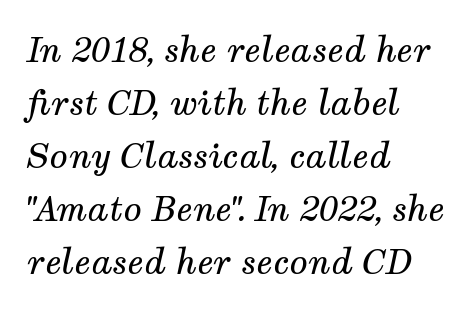
Q: Is the text bold? A: No.
Q: Is the text italic (slanted)? A: Yes, it leans right by about 12 degrees.
Q: Is the typeface a serif or a sans-serif typeface? A: Serif.
Q: Is the text underlined? A: No.
Q: How is the paragraph aligned? A: Left-aligned.
Q: Is the spacing between letters normal or unusually wide? A: Normal.
Q: Is the spacing between lines tight, normal or loose? A: Normal.
Q: Width (condensed, normal, or wide)? A: Normal.
Q: Stroke contrast? A: Medium.
Q: x-height? A: Medium.
Q: Monospaced? A: No.
